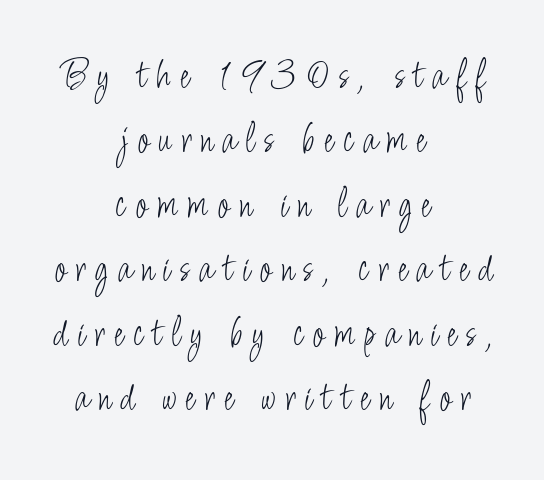
{"serif": "no", "bold": "no", "weight": "light", "width": "condensed", "stroke_contrast": "low", "x_height": "small", "monospaced": "no", "underline": "no", "align": "center", "line_spacing": "normal", "line_spacing_ratio": 1.5, "letter_spacing": "wide", "letter_spacing_em": 0.21, "glyph_px": 43}
